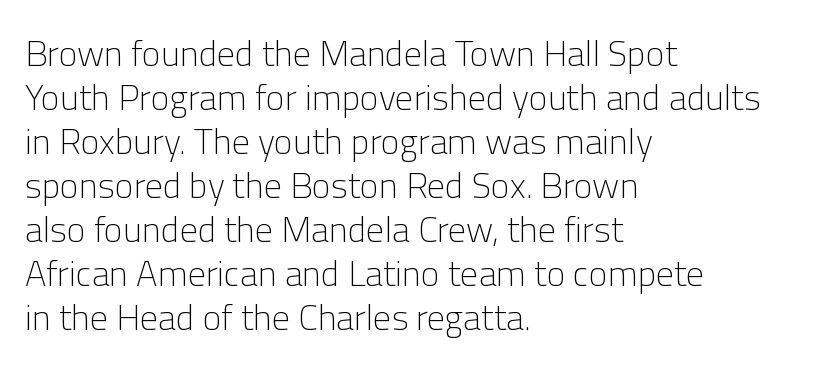
The image shows 36 px light sans-serif type, upright; set left-aligned, line spacing 1.22x, normal letter spacing, not underlined; low stroke contrast and a medium x-height.
